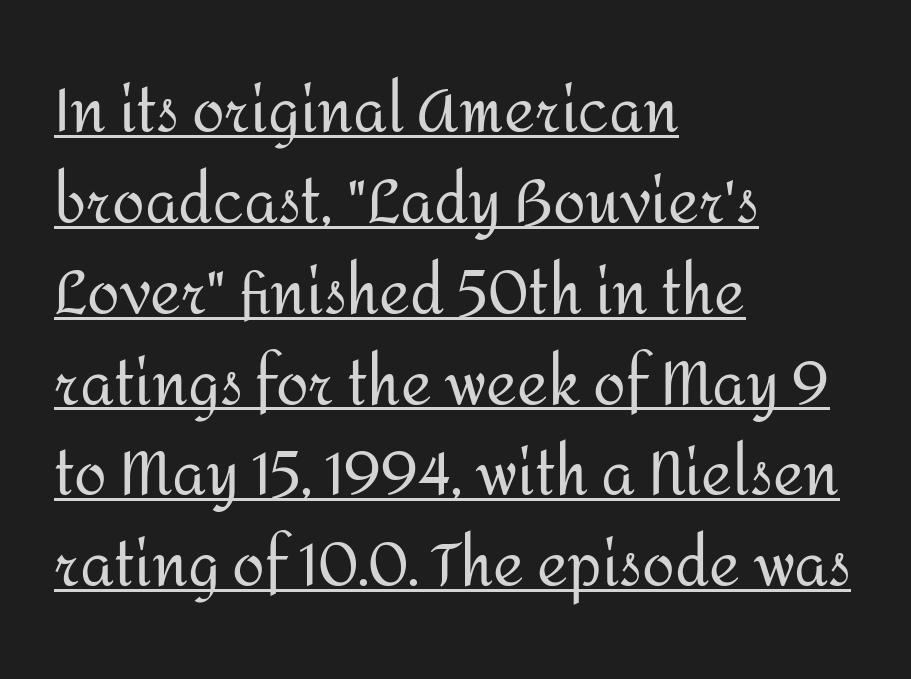
Q: Is the text bold? A: No.
Q: Is the text italic (slanted)? A: No, it is upright.
Q: Is the typeface a serif or a sans-serif typeface? A: Sans-serif.
Q: Is the text underlined? A: Yes.
Q: How is the paragraph aligned? A: Left-aligned.
Q: Is the spacing between letters normal or unusually wide? A: Normal.
Q: Is the spacing between lines tight, normal or loose? A: Normal.
Q: Width (condensed, normal, or wide)? A: Normal.
Q: Stroke contrast? A: Medium.
Q: x-height? A: Medium.
Q: Monospaced? A: No.
